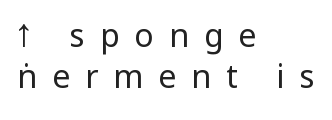
This sample is left-justified, so line endings fall wherever the words run out. I'd call this a sans setting — the letters go barefoot. This is not heavy type; no bold has been used. Interline gaps are of average width in this sample. Is this a fixed-width face? No — the glyphs have proportional, varying widths. You can tell it's not italic because the verticals are truly vertical.
